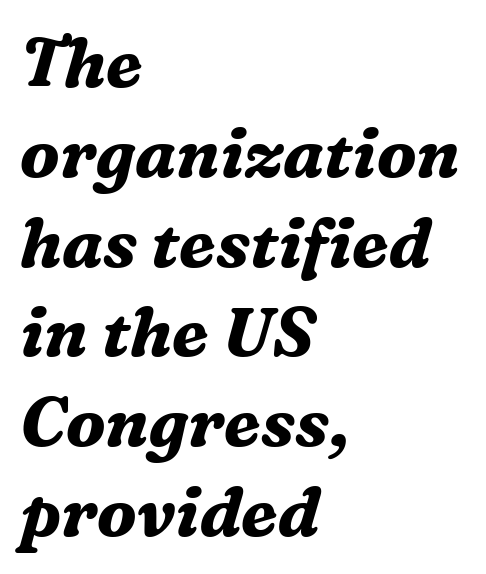
The image shows 68 px bold serif type, italic (leaning right); set left-aligned, normal line spacing (1.32x), normal letter spacing, not underlined; medium stroke contrast and a medium x-height.
